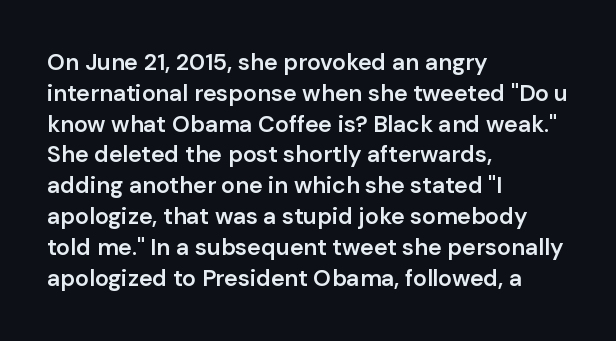
The image shows 23 px text type, upright; set left-aligned, normal line spacing (1.34x), normal letter spacing, not underlined.
